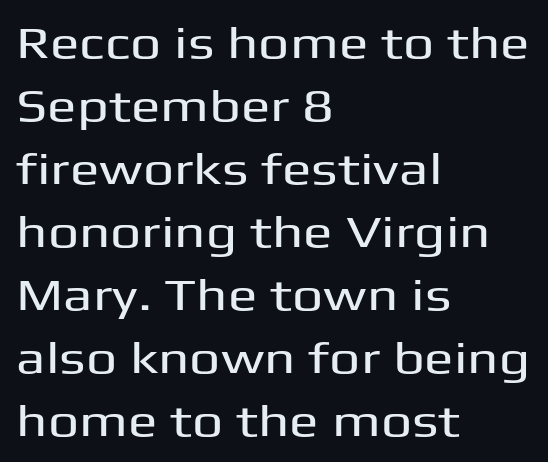
Q: Is the text italic (slanted)? A: No, it is upright.
Q: Is the typeface a serif or a sans-serif typeface? A: Sans-serif.
Q: Is the text underlined? A: No.
Q: How is the paragraph aligned? A: Left-aligned.
Q: Is the spacing between letters normal or unusually wide? A: Normal.
Q: Is the spacing between lines tight, normal or loose? A: Normal.
Q: Width (condensed, normal, or wide)? A: Wide.
Q: Stroke contrast? A: Medium.
Q: x-height? A: Medium.
Q: Monospaced? A: No.
